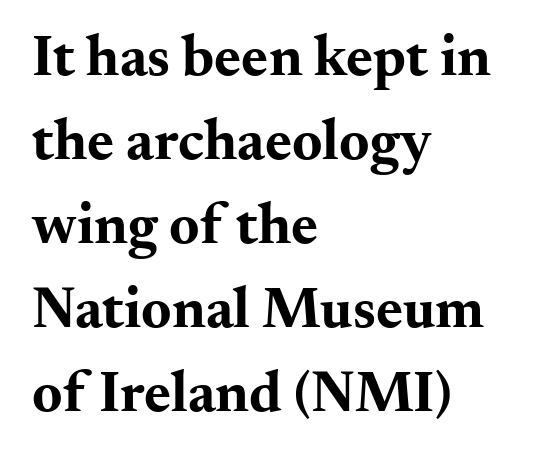
Q: Is the text bold? A: Yes.
Q: Is the text italic (slanted)? A: No, it is upright.
Q: Is the typeface a serif or a sans-serif typeface? A: Serif.
Q: Is the text underlined? A: No.
Q: How is the paragraph aligned? A: Left-aligned.
Q: Is the spacing between letters normal or unusually wide? A: Normal.
Q: Is the spacing between lines tight, normal or loose? A: Normal.
Q: Width (condensed, normal, or wide)? A: Wide.
Q: Stroke contrast? A: Medium.
Q: x-height? A: Small.
Q: Monospaced? A: No.
